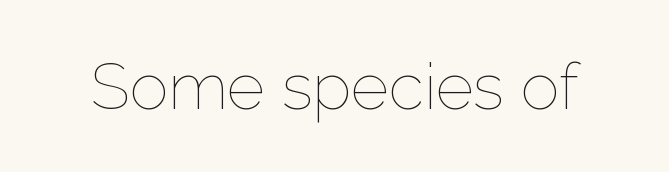
Is the type heavy? It reads as light-to-regular instead. The space beneath each line is pristine and unruled. Style check: upright. Each letter keeps its own natural width here, so spacing adapts to shape. The line texture is even and compact thanks to regular tracking.
